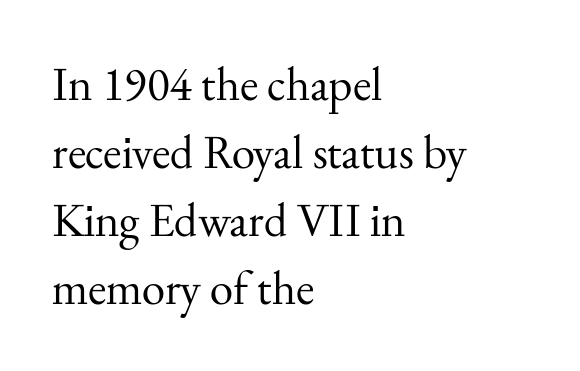
Q: Is the text bold? A: No.
Q: Is the text italic (slanted)? A: No, it is upright.
Q: Is the typeface a serif or a sans-serif typeface? A: Serif.
Q: Is the text underlined? A: No.
Q: How is the paragraph aligned? A: Left-aligned.
Q: Is the spacing between letters normal or unusually wide? A: Normal.
Q: Is the spacing between lines tight, normal or loose? A: Normal.
Q: Width (condensed, normal, or wide)? A: Normal.
Q: Stroke contrast? A: Medium.
Q: x-height? A: Small.
Q: Monospaced? A: No.
